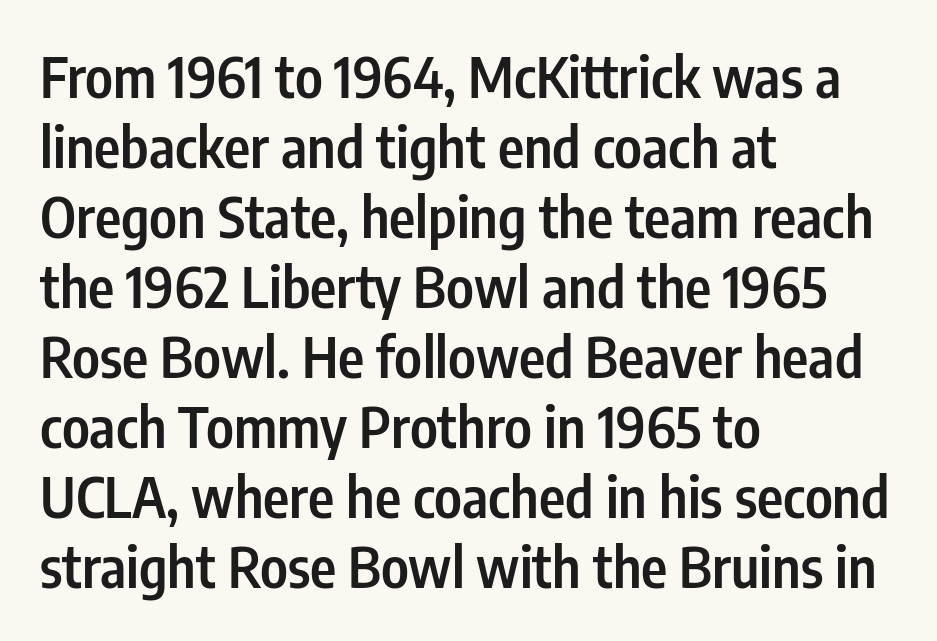
{"serif": "no", "italic": "no", "bold": "semi", "weight": "semibold", "width": "condensed", "stroke_contrast": "low", "x_height": "medium", "monospaced": "no", "underline": "no", "align": "left", "line_spacing": "normal", "line_spacing_ratio": 1.25, "letter_spacing": "normal", "letter_spacing_em": 0.0, "glyph_px": 56}
